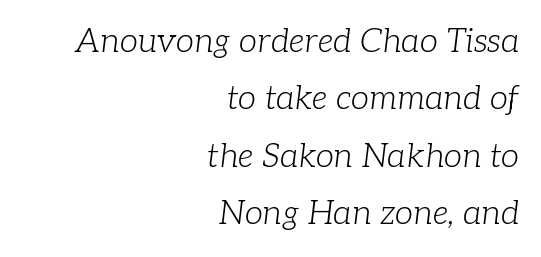
{"serif": "yes", "italic": "yes", "lean": "right", "slant_degrees": 7, "bold": "no", "weight": "light", "width": "normal", "stroke_contrast": "low", "x_height": "medium", "monospaced": "no", "underline": "no", "align": "right", "line_spacing_ratio": 1.74, "letter_spacing": "normal", "letter_spacing_em": 0.0, "glyph_px": 33}
